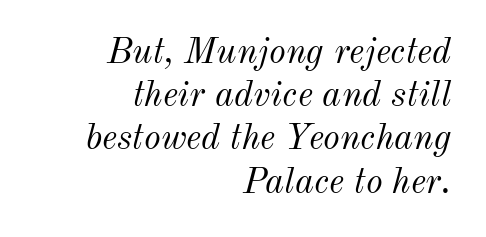
The image shows 36 px light type, italic (leaning right); set right-aligned, line spacing 1.2x, normal letter spacing, not underlined; medium stroke contrast and a small x-height.
